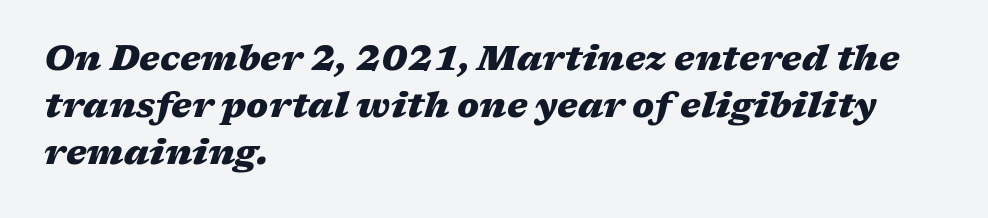
The image shows 35 px heavy, wide type, italic (leaning right); set left-aligned, normal line spacing (1.34x), normal letter spacing, not underlined; medium stroke contrast and a medium x-height.
